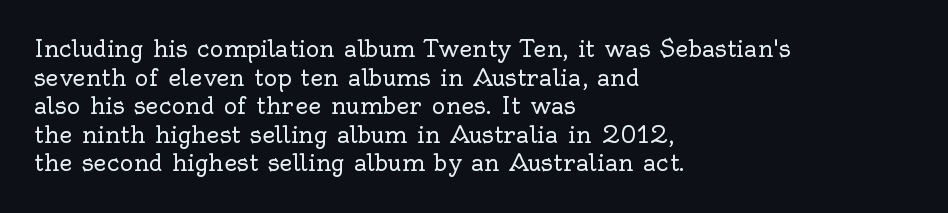
Beneath every word, the page is bare. On a weight scale, this lands at 450 or below. Look at the tracking — it's just the regular setting, nothing added. The typesetter chose a ragged-right arrangement here. Upright lettering throughout.
